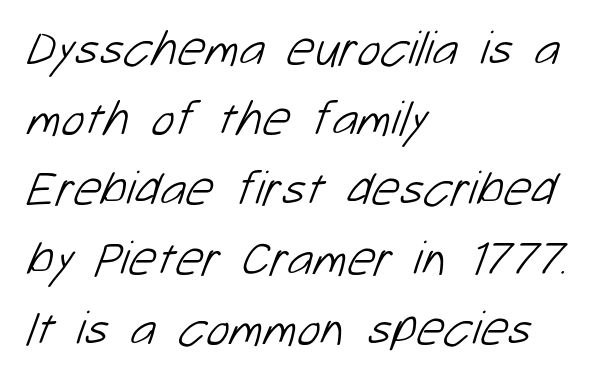
The image shows 49 px light sans-serif type; set left-aligned, normal line spacing (1.43x), normal letter spacing, not underlined; low stroke contrast and a medium x-height.
